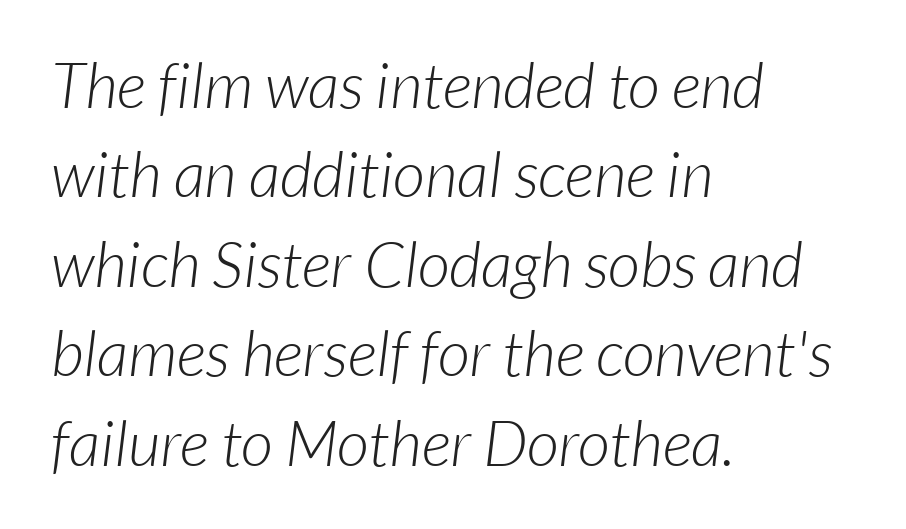
The image shows 63 px light sans-serif type; set left-aligned, normal line spacing (1.42x), normal letter spacing, not underlined; low stroke contrast and a medium x-height.
